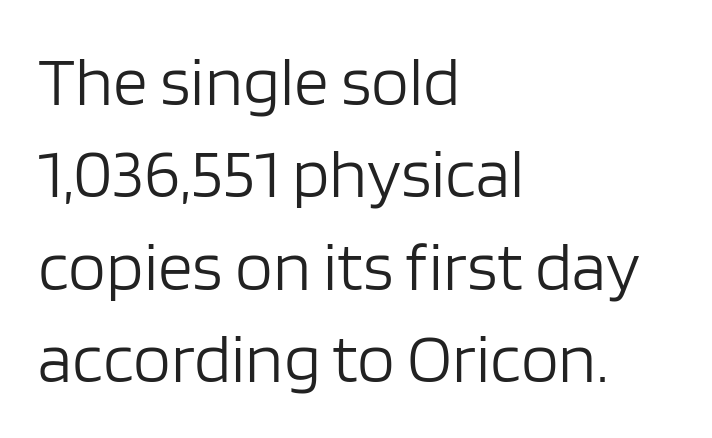
The image shows 69 px light sans-serif type, upright; set left-aligned, normal line spacing (1.34x), normal letter spacing, not underlined; low stroke contrast and a large x-height.
